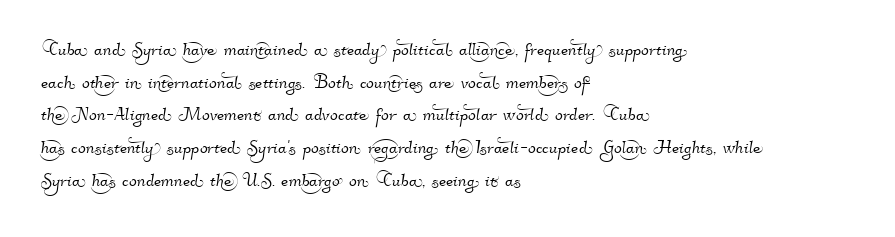
Is the block centered? No — it sits flush against the left margin. Check under the words: just untouched page. What's the leading like? Ordinary, nothing unusual. Inter-character spacing is left at the font's built-in metrics.
